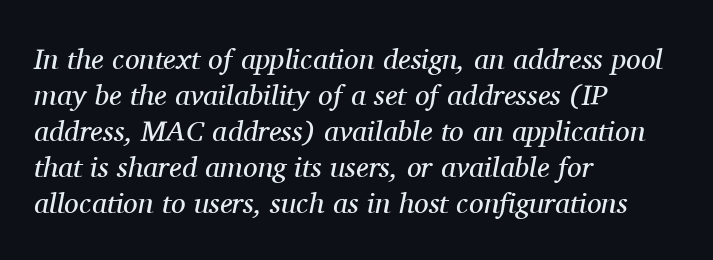
{"serif": "yes", "italic": "yes", "lean": "right", "slant_degrees": 11, "bold": "no", "weight": "regular", "width": "normal", "stroke_contrast": "medium", "x_height": "medium", "monospaced": "no", "underline": "no", "align": "left", "line_spacing_ratio": 1.24, "letter_spacing": "normal", "letter_spacing_em": 0.0, "glyph_px": 29}
